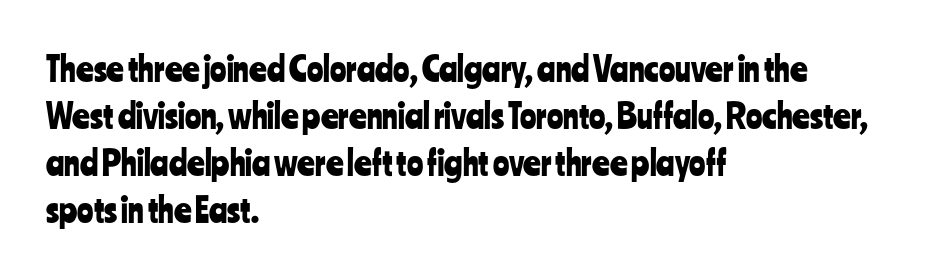
{"serif": "no", "italic": "no", "width": "condensed", "stroke_contrast": "low", "x_height": "medium", "monospaced": "no", "underline": "no", "align": "left", "line_spacing": "normal", "line_spacing_ratio": 1.38, "letter_spacing": "normal", "letter_spacing_em": 0.0, "glyph_px": 34}
